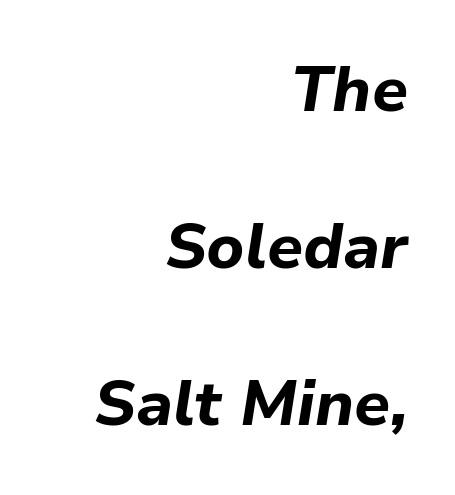
These lines were composed using italics. Lines of text with bare space underneath. Do the characters align in a grid? No, the font is proportional. Notice the wide empty band between every row — that's loose leading. All the whitespace from short lines collects on the left. In terms of weight, the rendering is a true, heavy bold.
